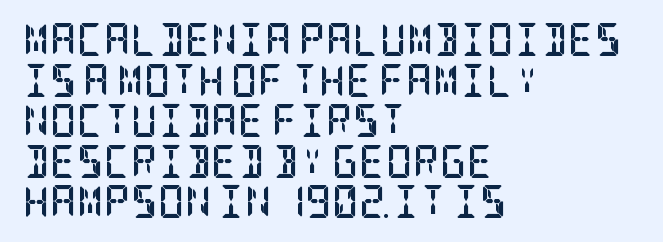
{"serif": "yes", "italic": "no", "bold": "yes", "weight": "semibold", "width": "condensed", "stroke_contrast": "low", "x_height": "large", "underline": "no", "align": "left", "line_spacing_ratio": 1.23, "letter_spacing": "normal", "letter_spacing_em": 0.0, "glyph_px": 33}
